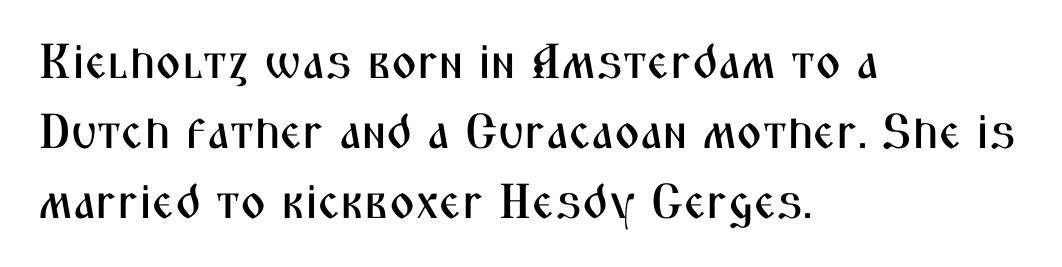
The image shows 49 px condensed sans-serif type, upright; set left-aligned, normal line spacing (1.43x), normal letter spacing, not underlined; medium stroke contrast and a medium x-height.
